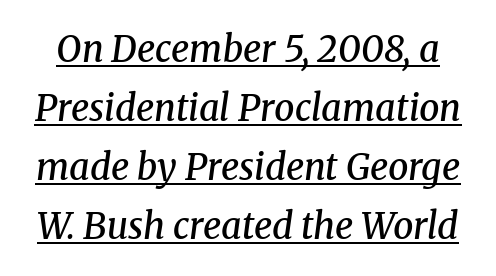
{"serif": "yes", "italic": "yes", "lean": "right", "slant_degrees": 8, "bold": "semi", "weight": "semibold", "width": "normal", "stroke_contrast": "medium", "x_height": "medium", "monospaced": "no", "underline": "yes", "line_spacing": "normal", "line_spacing_ratio": 1.64, "letter_spacing": "normal", "letter_spacing_em": 0.0, "glyph_px": 36}
